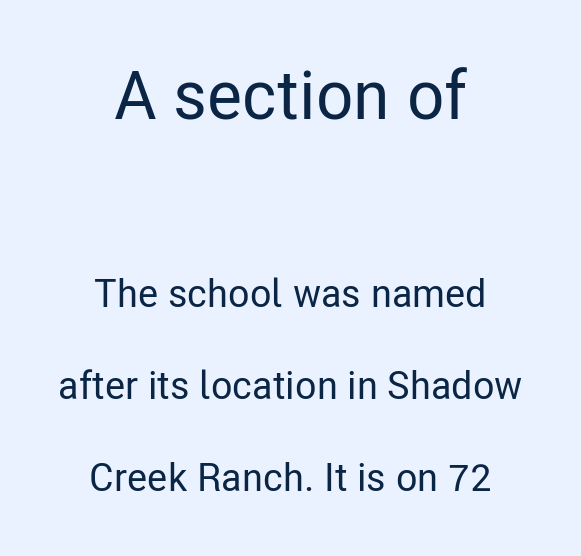
The image shows 68 px condensed sans-serif type, upright; set centered, loose line spacing (2.36x), normal letter spacing, not underlined; the first (top) block is 1.74x larger; low stroke contrast and a medium x-height.
